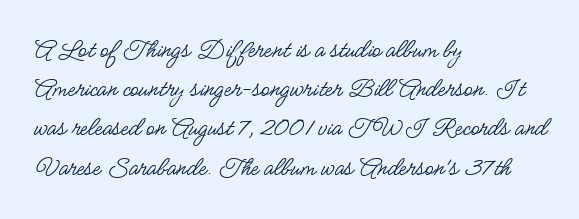
Q: Is the text bold? A: No.
Q: Is the text italic (slanted)? A: Yes.
Q: Is the typeface a serif or a sans-serif typeface? A: Sans-serif.
Q: Is the text underlined? A: No.
Q: How is the paragraph aligned? A: Left-aligned.
Q: Is the spacing between letters normal or unusually wide? A: Normal.
Q: Is the spacing between lines tight, normal or loose? A: Normal.
Q: Width (condensed, normal, or wide)? A: Condensed.
Q: Stroke contrast? A: Low.
Q: x-height? A: Small.
Q: Monospaced? A: No.
